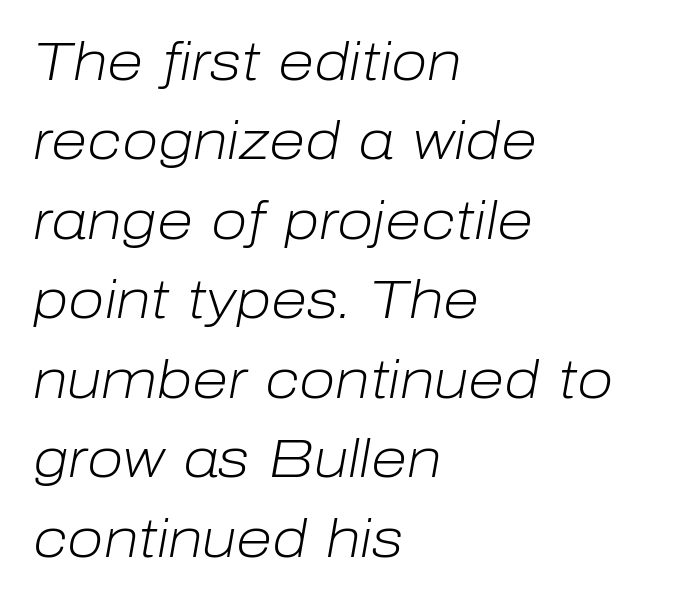
Q: Is the text bold? A: No.
Q: Is the text italic (slanted)? A: Yes, it leans right by about 10 degrees.
Q: Is the text underlined? A: No.
Q: How is the paragraph aligned? A: Left-aligned.
Q: Is the spacing between letters normal or unusually wide? A: Normal.
Q: Is the spacing between lines tight, normal or loose? A: Normal.
Q: Width (condensed, normal, or wide)? A: Normal.
Q: Stroke contrast? A: Low.
Q: x-height? A: Medium.
Q: Monospaced? A: No.
